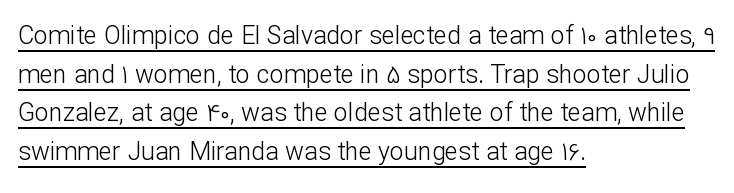
{"italic": "no", "bold": "no", "underline": "yes", "align": "left", "line_spacing": "normal", "line_spacing_ratio": 1.55, "letter_spacing": "normal", "letter_spacing_em": 0.0, "glyph_px": 25}
